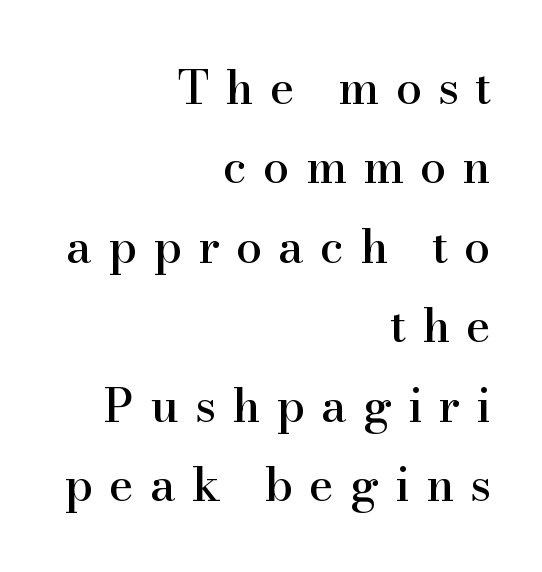
The image shows 47 px serif type, upright; set right-aligned, normal line spacing (1.69x), unusually wide letter spacing (+0.34 em), not underlined; high stroke contrast and a small x-height.
